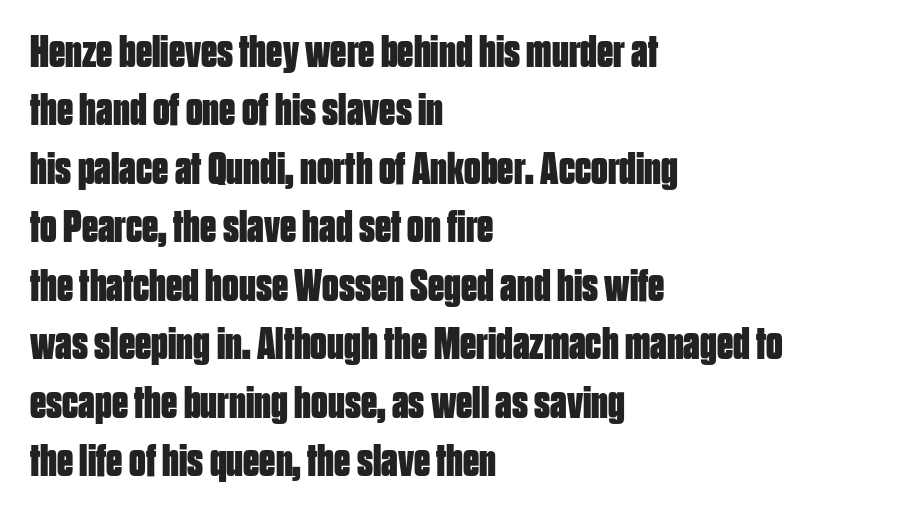
{"serif": "no", "italic": "no", "bold": "yes", "weight": "bold", "width": "condensed", "stroke_contrast": "low", "x_height": "large", "monospaced": "no", "underline": "no", "align": "left", "line_spacing": "normal", "line_spacing_ratio": 1.27, "letter_spacing": "normal", "letter_spacing_em": 0.0, "glyph_px": 46}
